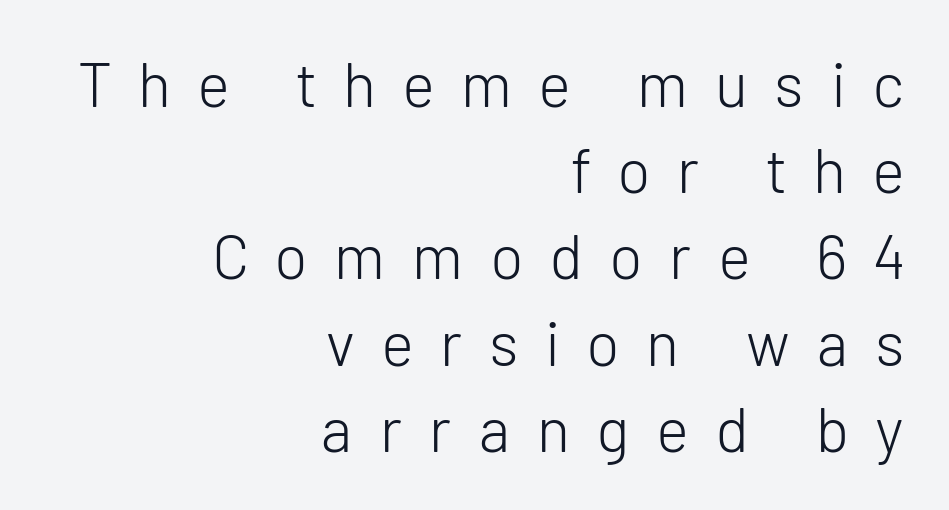
The image shows 62 px light sans-serif type, upright; set right-aligned, normal line spacing (1.39x), unusually wide letter spacing (+0.44 em), not underlined; low stroke contrast and a medium x-height.
